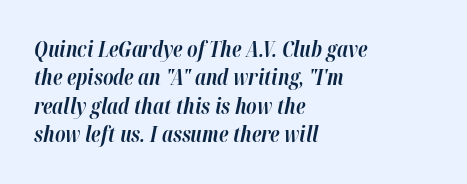
Q: Is the text bold? A: Yes.
Q: Is the text italic (slanted)? A: Yes, it leans right by about 12 degrees.
Q: Is the text underlined? A: No.
Q: How is the paragraph aligned? A: Left-aligned.
Q: Is the spacing between letters normal or unusually wide? A: Normal.
Q: Is the spacing between lines tight, normal or loose? A: Normal.
